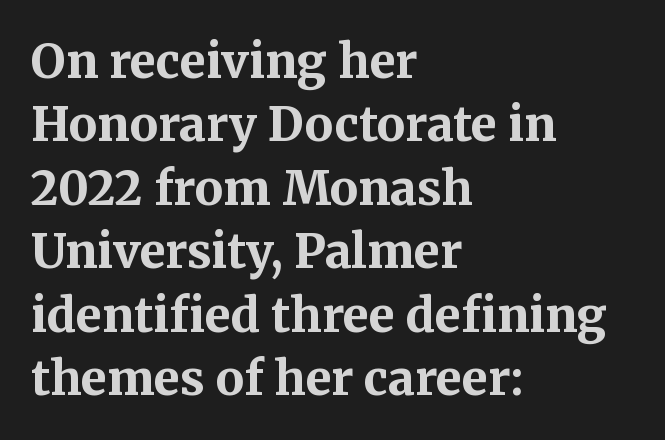
{"serif": "yes", "italic": "no", "bold": "yes", "weight": "bold", "width": "normal", "stroke_contrast": "medium", "x_height": "medium", "monospaced": "no", "underline": "no", "align": "left", "line_spacing": "normal", "line_spacing_ratio": 1.35, "letter_spacing": "normal", "letter_spacing_em": 0.0, "glyph_px": 47}
